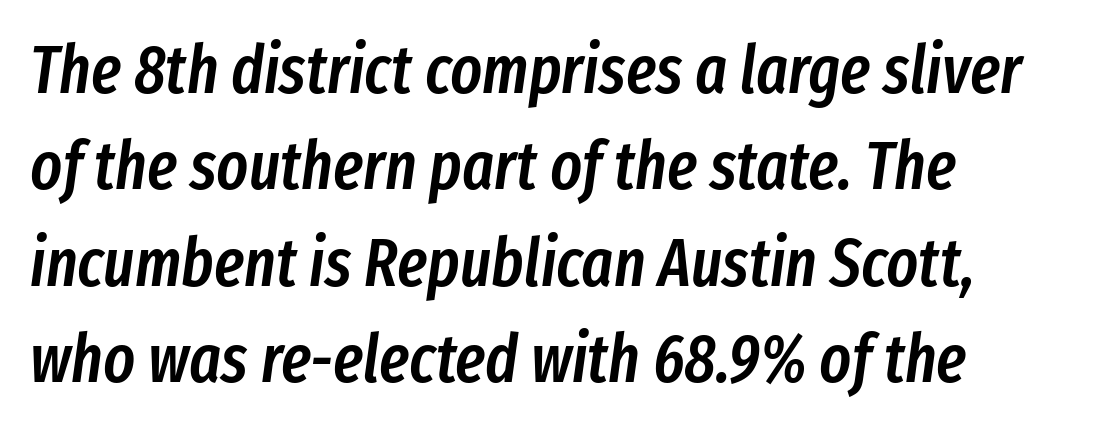
In terms of posture, this sample is oblique. Which margin do the lines hug? The left one — the right edge is uneven. Is the type bold? Partly — it's a semibold, heavier than regular but not fully bold. Varying glyph widths throughout — classic text-font behaviour.
